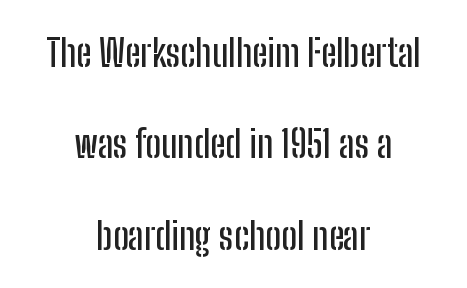
The font family rendered here belongs to the sans-serif group. Upright lettering throughout. Lines of text with bare space underneath. The setting favours the middle, as headings and verse often do. Each letter keeps its own natural width here, so spacing adapts to shape. The horizontal fit of the characters is conventional and even.
